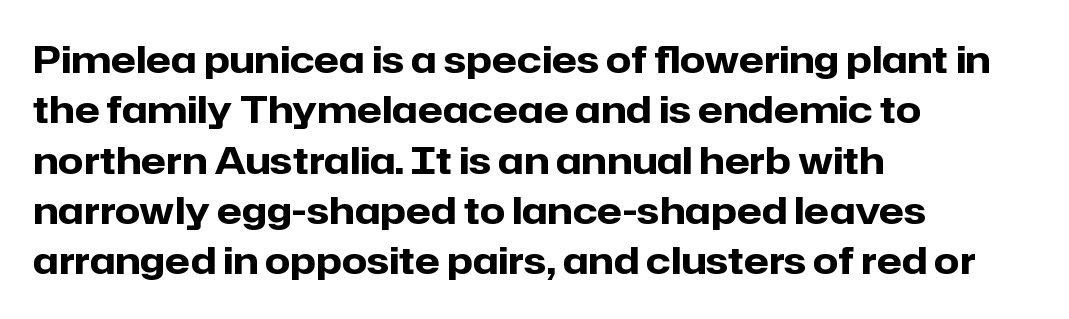
The image shows 37 px heavy sans-serif type, upright; set left-aligned, normal line spacing (1.36x), normal letter spacing, not underlined; low stroke contrast and a medium x-height.
